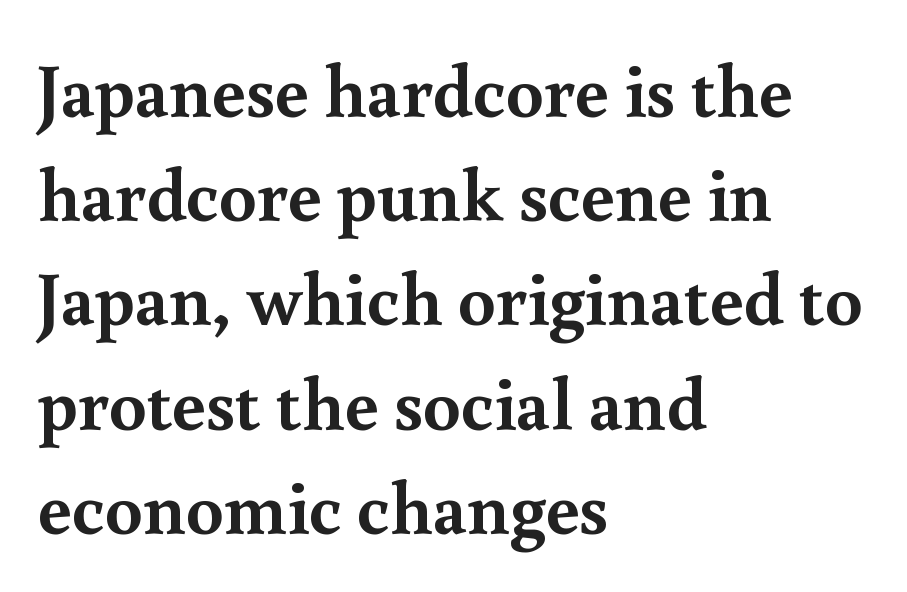
Old-style or modern, the face here clearly has serifs. Notice how descenders clear the ascenders below comfortably — that's standard leading. Quick note: underline off. This sample uses an upright cut, with every glyph sitting square on the baseline.
